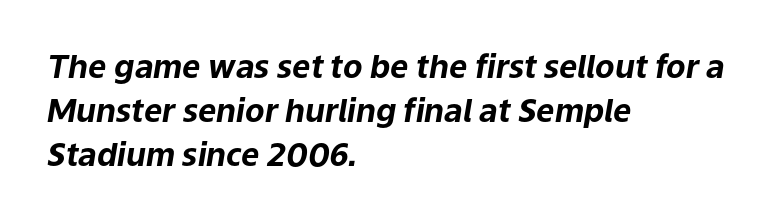
Check the space under the baseline: it is left empty. An italicized treatment has been applied to the whole sample. Horizontal alignment here is leftward, the default for most running prose. Note the varied advance widths — an 'i' is clearly narrower than an 'm'.
